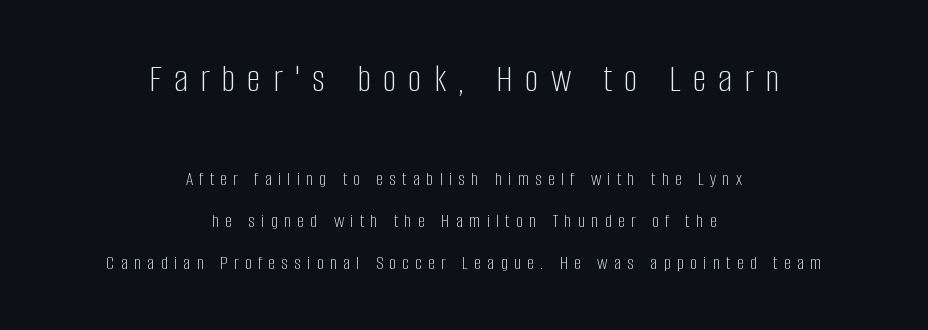
{"serif": "no", "italic": "no", "bold": "no", "weight": "light", "width": "condensed", "stroke_contrast": "low", "x_height": "large", "monospaced": "no", "underline": "no", "align": "center", "line_spacing": "loose", "line_spacing_ratio": 2.08, "letter_spacing": "wide", "letter_spacing_em": 0.31, "larger_block": "first", "size_ratio": 1.95, "glyph_px": 39}
